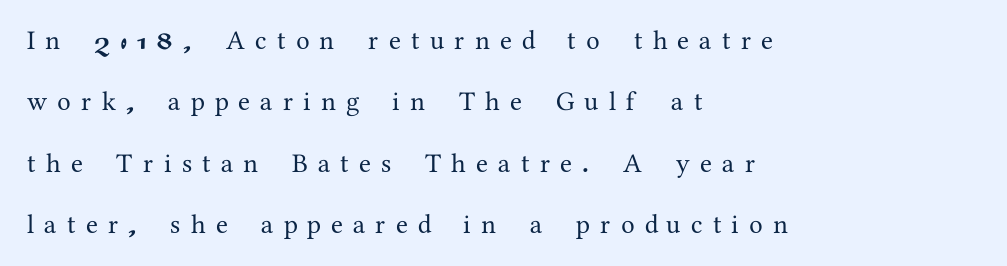
{"italic": "no", "underline": "no", "align": "left", "line_spacing": "loose", "line_spacing_ratio": 2.27, "letter_spacing": "wide", "letter_spacing_em": 0.38, "glyph_px": 27}
